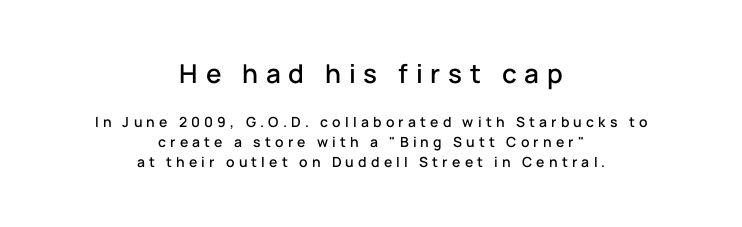
The image shows 26 px text type, upright; set centered, normal line spacing (1.41x), unusually wide letter spacing (+0.3 em), not underlined; the first (top) block is 1.86x larger.
